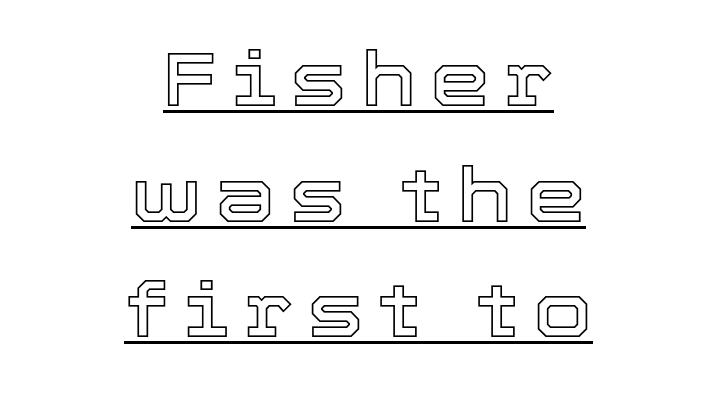
{"italic": "no", "width": "normal", "x_height": "medium", "monospaced": "no", "underline": "yes", "align": "center", "line_spacing": "normal", "line_spacing_ratio": 1.52, "glyph_px": 76}
